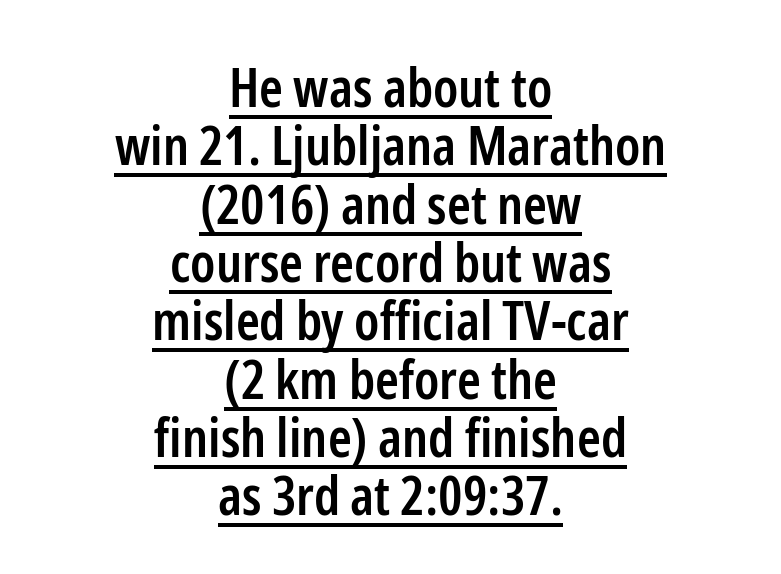
{"serif": "no", "italic": "no", "bold": "semi", "weight": "semibold", "width": "condensed", "stroke_contrast": "low", "x_height": "medium", "monospaced": "no", "underline": "yes", "align": "center", "line_spacing": "tight", "line_spacing_ratio": 1.08, "letter_spacing": "normal", "letter_spacing_em": 0.0, "glyph_px": 54}
